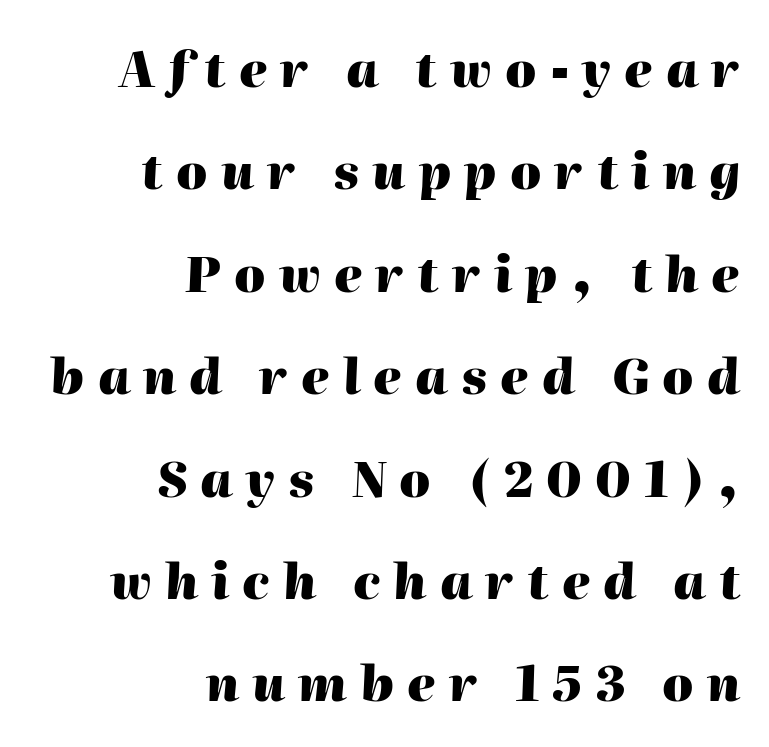
Q: Is the text bold? A: Yes.
Q: Is the text italic (slanted)? A: Yes, it leans right by about 2 degrees.
Q: Is the text underlined? A: No.
Q: How is the paragraph aligned? A: Right-aligned.
Q: Is the spacing between letters normal or unusually wide? A: Unusually wide.
Q: Is the spacing between lines tight, normal or loose? A: Loose.
Q: Width (condensed, normal, or wide)? A: Normal.
Q: Stroke contrast? A: High.
Q: x-height? A: Medium.
Q: Monospaced? A: No.
